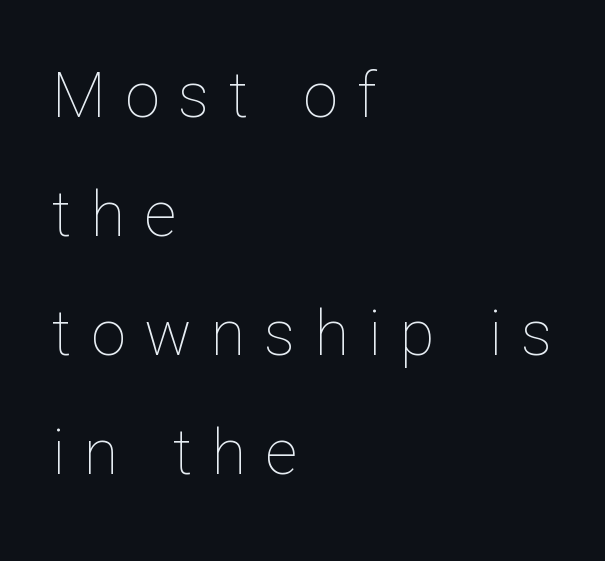
The image shows 63 px thin type, upright; set left-aligned, line spacing 1.89x, unusually wide letter spacing (+0.3 em), not underlined; low stroke contrast and a medium x-height.
